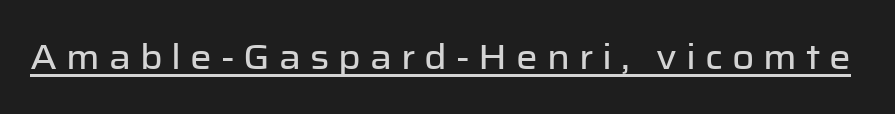
Q: Is the text italic (slanted)? A: No, it is upright.
Q: Is the typeface a serif or a sans-serif typeface? A: Sans-serif.
Q: Is the text underlined? A: Yes.
Q: Is the spacing between letters normal or unusually wide? A: Unusually wide.
Q: Width (condensed, normal, or wide)? A: Normal.
Q: Stroke contrast? A: Low.
Q: x-height? A: Medium.
Q: Monospaced? A: No.
